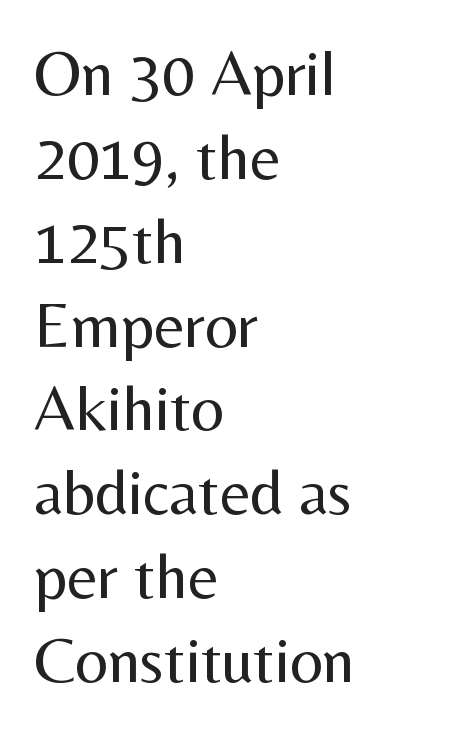
This sample uses a sans-serif face. Rows of type keep a routine distance in the vertical direction. Italic: no, the glyphs are upright roman. The letterforms sit at book weight or below.
